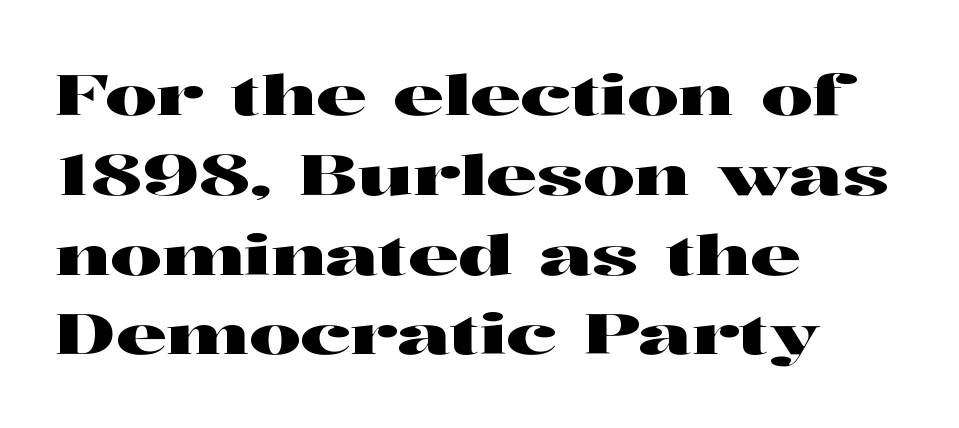
The image shows 57 px wide serif type, upright; set left-aligned, normal line spacing (1.4x), normal letter spacing, not underlined; high stroke contrast and a medium x-height.
